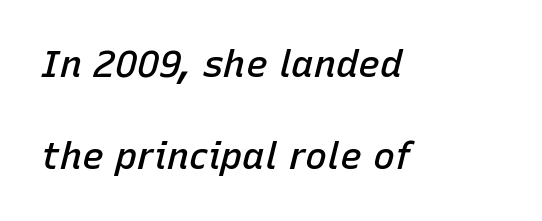
{"italic": "yes", "lean": "right", "slant_degrees": 15, "bold": "semi", "weight": "semibold", "width": "normal", "stroke_contrast": "low", "x_height": "medium", "monospaced": "no", "underline": "no", "align": "left", "line_spacing": "loose", "line_spacing_ratio": 2.5, "letter_spacing": "normal", "letter_spacing_em": 0.0, "glyph_px": 37}
